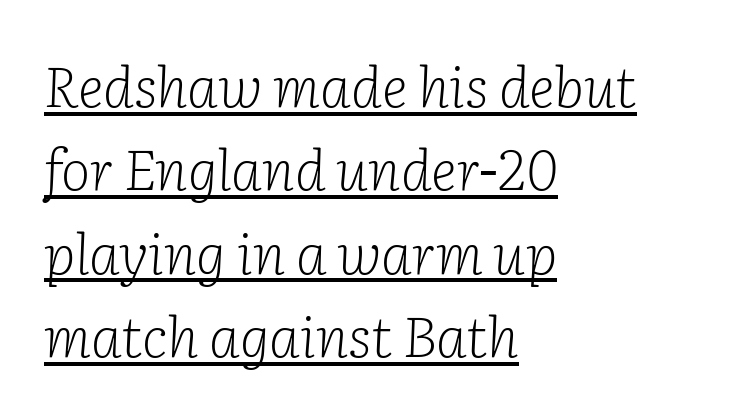
The image shows 56 px light serif type, italic (leaning right); set left-aligned, normal line spacing (1.49x), normal letter spacing, underlined; low stroke contrast and a medium x-height.
